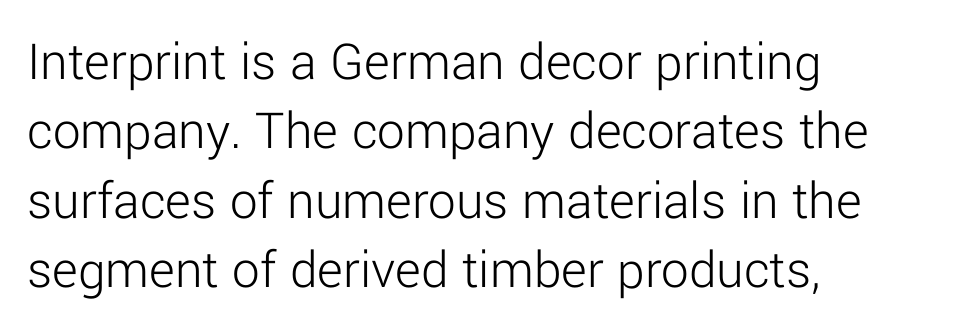
The image shows 55 px light sans-serif type, upright; set left-aligned, normal line spacing (1.26x), normal letter spacing, not underlined; low stroke contrast and a medium x-height.
